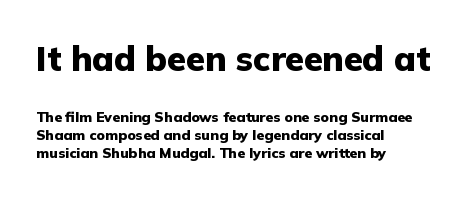
The image shows 34 px heavy sans-serif type, upright; set left-aligned, normal line spacing (1.29x), normal letter spacing, not underlined; the first (top) block is 2.43x larger; low stroke contrast and a medium x-height.
